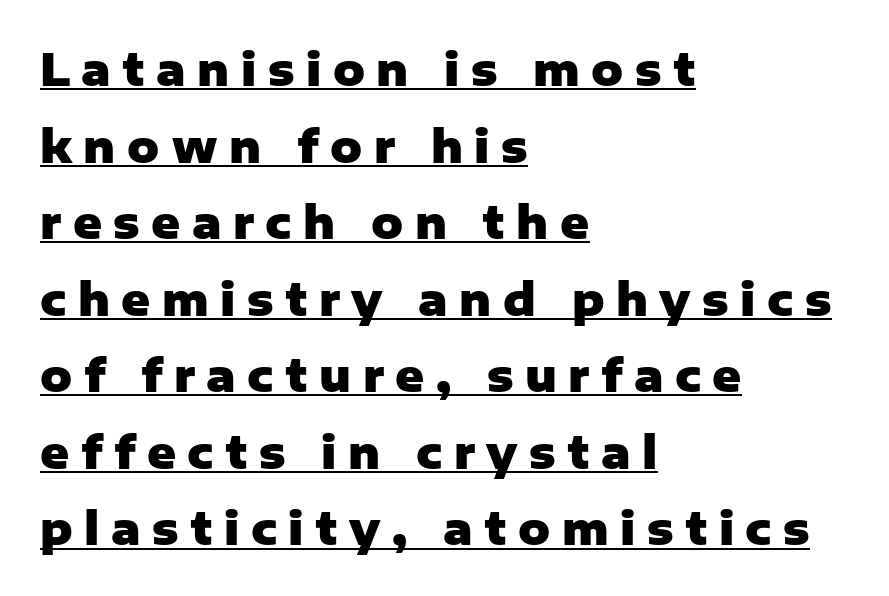
{"serif": "no", "italic": "no", "bold": "yes", "weight": "heavy", "width": "normal", "stroke_contrast": "low", "x_height": "medium", "monospaced": "no", "underline": "yes", "align": "left", "line_spacing_ratio": 1.74, "letter_spacing": "wide", "letter_spacing_em": 0.26, "glyph_px": 44}
